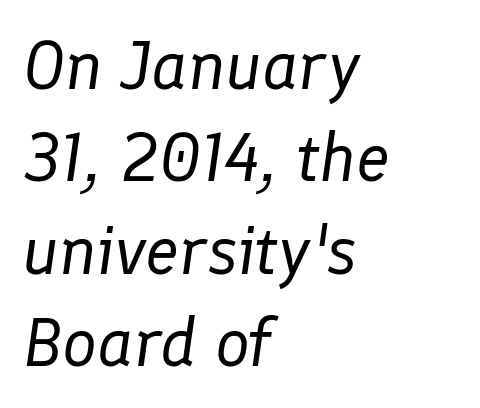
Glance below the letters and you will spot only blank space. Weight: not bold — regular or lighter. The specimen reads as italic at a glance. Line spacing here is normal. The letterforms sit shoulder to shoulder at normal distance. All the whitespace from short lines collects on the right.
